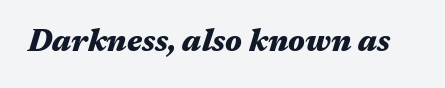
{"italic": "yes", "lean": "right", "slant_degrees": 17, "bold": "yes", "weight": "heavy", "width": "wide", "stroke_contrast": "medium", "x_height": "medium", "monospaced": "no", "underline": "no", "letter_spacing": "normal", "letter_spacing_em": 0.0, "glyph_px": 31}
